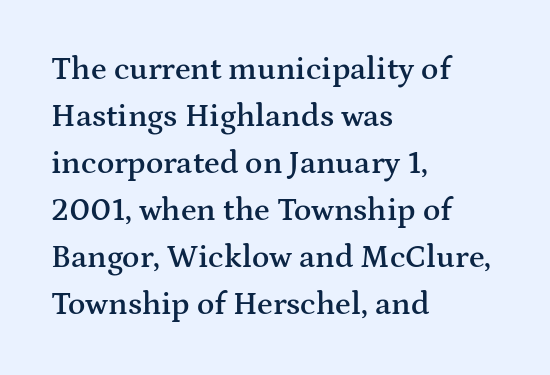
Character widths vary here, with narrow letters taking less room than wide ones. Reading down the block, your eye returns to a fixed left position each line. Old-style or modern, the face here clearly has serifs. No word sits above an underline. Interline gaps are of average width in this sample.
